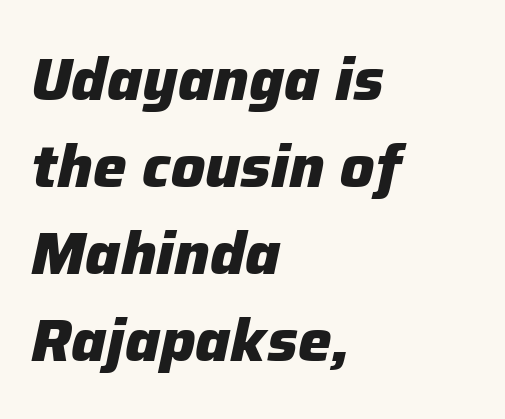
{"italic": "yes", "lean": "right", "slant_degrees": 12, "bold": "yes", "weight": "heavy", "width": "normal", "stroke_contrast": "low", "x_height": "medium", "monospaced": "no", "underline": "no", "align": "left", "line_spacing": "normal", "line_spacing_ratio": 1.45, "letter_spacing": "normal", "letter_spacing_em": 0.0, "glyph_px": 60}
